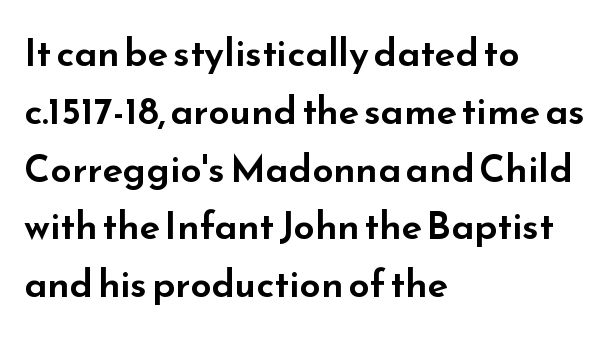
Q: Is the text italic (slanted)? A: No, it is upright.
Q: Is the typeface a serif or a sans-serif typeface? A: Sans-serif.
Q: Is the text underlined? A: No.
Q: How is the paragraph aligned? A: Left-aligned.
Q: Is the spacing between letters normal or unusually wide? A: Normal.
Q: Is the spacing between lines tight, normal or loose? A: Normal.
Q: Width (condensed, normal, or wide)? A: Wide.
Q: Stroke contrast? A: Low.
Q: x-height? A: Small.
Q: Monospaced? A: No.
